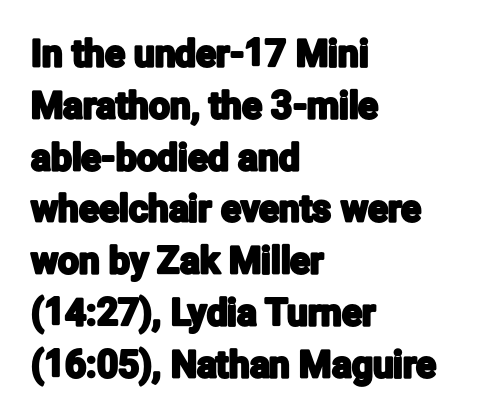
Q: Is the text italic (slanted)? A: No, it is upright.
Q: Is the typeface a serif or a sans-serif typeface? A: Sans-serif.
Q: Is the text underlined? A: No.
Q: How is the paragraph aligned? A: Left-aligned.
Q: Is the spacing between letters normal or unusually wide? A: Normal.
Q: Is the spacing between lines tight, normal or loose? A: Normal.
Q: Width (condensed, normal, or wide)? A: Condensed.
Q: Stroke contrast? A: Low.
Q: x-height? A: Medium.
Q: Monospaced? A: No.
